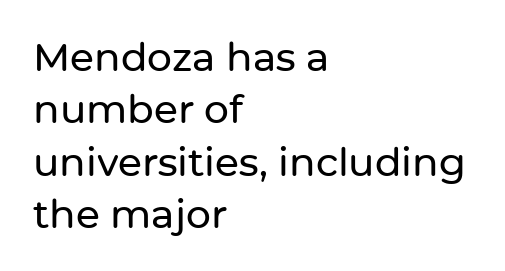
Q: Is the text italic (slanted)? A: No, it is upright.
Q: Is the typeface a serif or a sans-serif typeface? A: Sans-serif.
Q: Is the text underlined? A: No.
Q: How is the paragraph aligned? A: Left-aligned.
Q: Is the spacing between letters normal or unusually wide? A: Normal.
Q: Is the spacing between lines tight, normal or loose? A: Normal.
Q: Width (condensed, normal, or wide)? A: Normal.
Q: Stroke contrast? A: Low.
Q: x-height? A: Medium.
Q: Monospaced? A: No.
